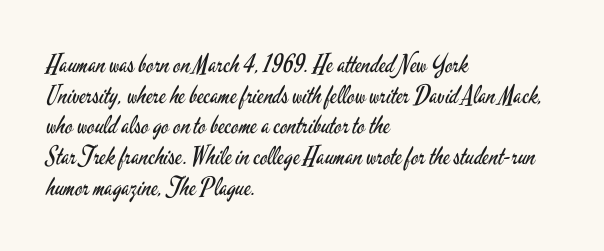
{"bold": "no", "underline": "no", "align": "left", "line_spacing_ratio": 1.23, "letter_spacing": "normal", "letter_spacing_em": 0.0, "glyph_px": 25}
